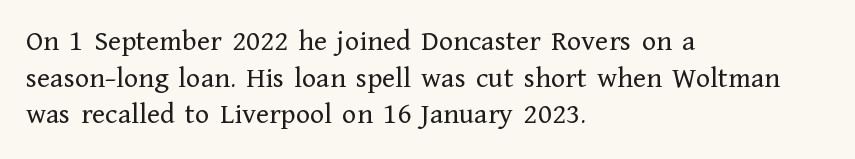
Compared with typical body copy, the letter spacing here is the same. No word sits above an underline. You can tell from the footed stems that serif type was used. Posture: vertical. The text block is weighted toward the left margin, trailing off unevenly rightward. Think of a printed novel: that variable character pitch is what you see here.
